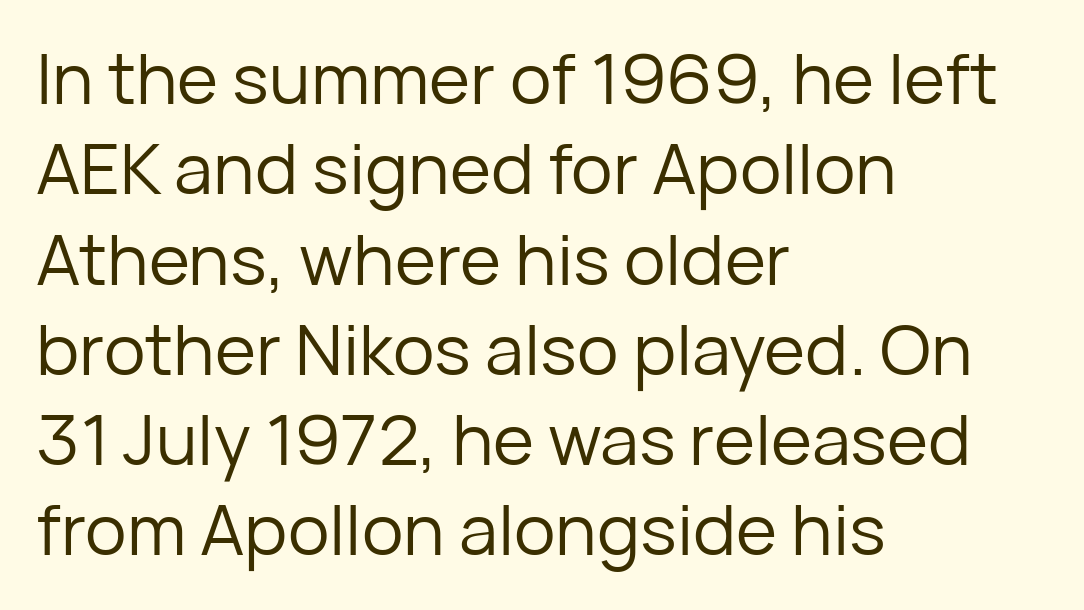
The image shows 70 px regular-weight sans-serif type, upright; set left-aligned, normal line spacing (1.29x), normal letter spacing, not underlined; low stroke contrast and a medium x-height.
